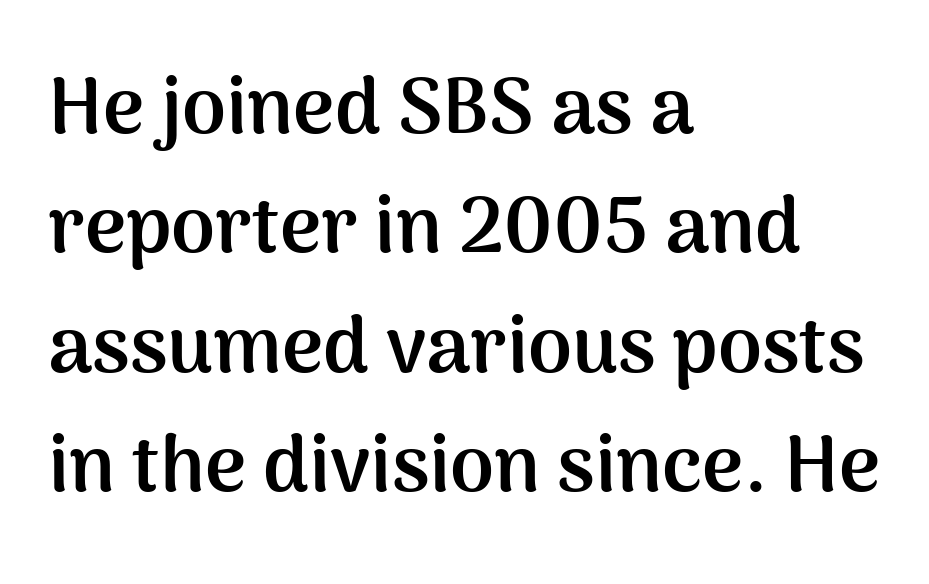
{"serif": "no", "italic": "no", "bold": "yes", "weight": "semibold", "width": "normal", "stroke_contrast": "medium", "x_height": "medium", "monospaced": "no", "underline": "no", "align": "left", "line_spacing": "normal", "line_spacing_ratio": 1.51, "letter_spacing": "normal", "letter_spacing_em": 0.0, "glyph_px": 79}
